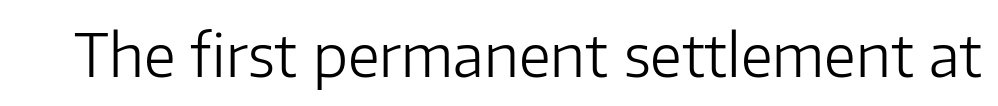
{"serif": "no", "italic": "no", "bold": "no", "weight": "light", "width": "normal", "stroke_contrast": "low", "x_height": "medium", "monospaced": "no", "underline": "no", "letter_spacing": "normal", "letter_spacing_em": 0.0, "glyph_px": 59}
